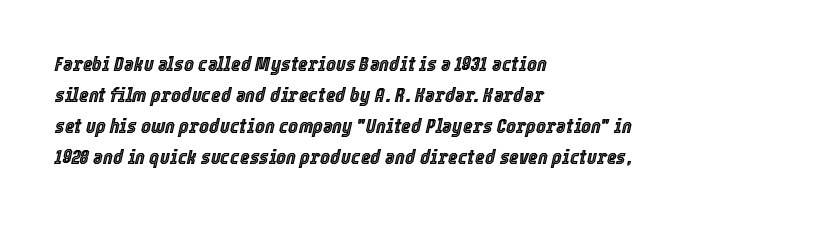
Q: Is the text italic (slanted)? A: Yes, it leans right by about 12 degrees.
Q: Is the text underlined? A: No.
Q: How is the paragraph aligned? A: Left-aligned.
Q: Is the spacing between letters normal or unusually wide? A: Normal.
Q: Is the spacing between lines tight, normal or loose? A: Normal.
